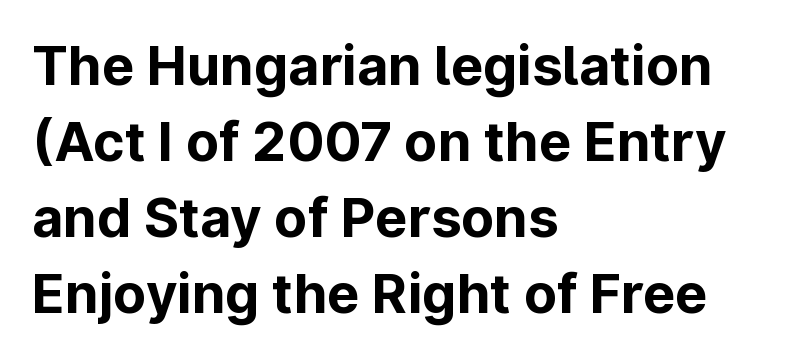
The image shows 54 px bold sans-serif type, upright; set left-aligned, normal line spacing (1.41x), normal letter spacing, not underlined; low stroke contrast and a medium x-height.
